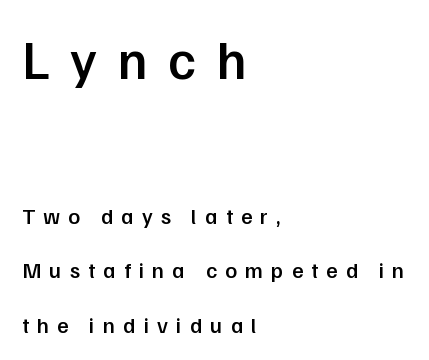
{"serif": "no", "italic": "no", "bold": "semi", "weight": "semibold", "width": "normal", "stroke_contrast": "low", "x_height": "medium", "monospaced": "no", "underline": "no", "align": "left", "line_spacing": "loose", "line_spacing_ratio": 2.46, "letter_spacing": "wide", "letter_spacing_em": 0.37, "larger_block": "first", "size_ratio": 2.5, "glyph_px": 55}
